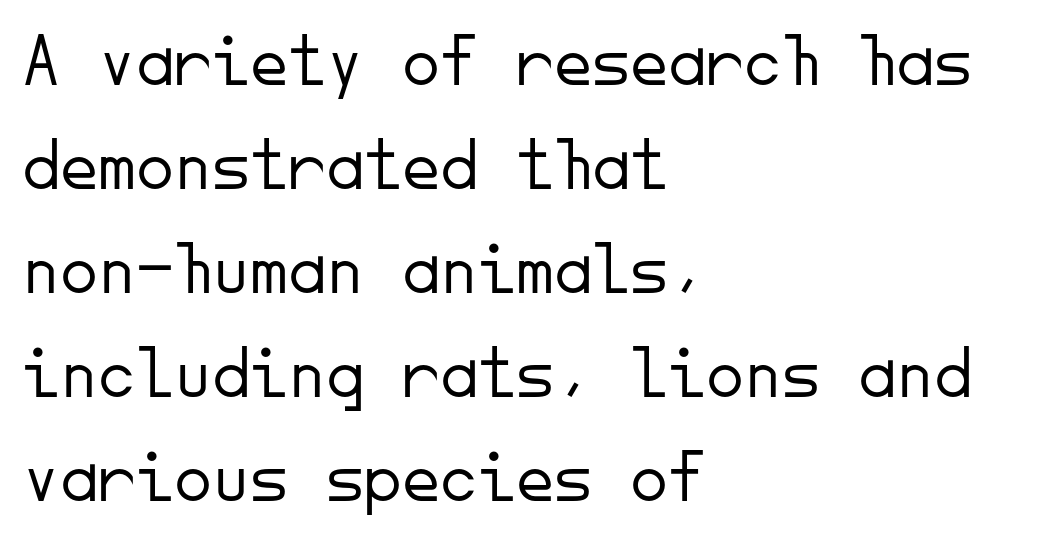
The image shows 76 px light sans-serif type, upright, monospaced; set left-aligned, normal line spacing (1.37x), normal letter spacing, not underlined; low stroke contrast and a small x-height.
